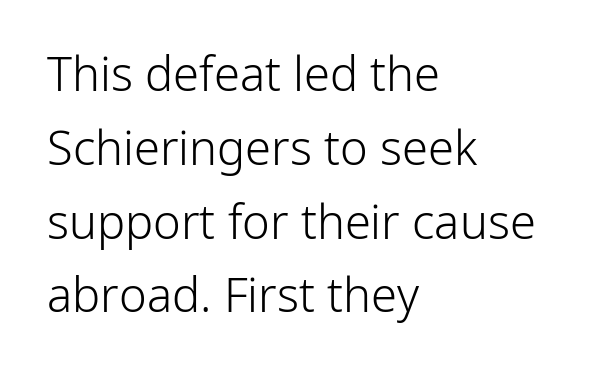
Q: Is the text bold? A: No.
Q: Is the text italic (slanted)? A: No, it is upright.
Q: Is the typeface a serif or a sans-serif typeface? A: Sans-serif.
Q: Is the text underlined? A: No.
Q: How is the paragraph aligned? A: Left-aligned.
Q: Is the spacing between letters normal or unusually wide? A: Normal.
Q: Is the spacing between lines tight, normal or loose? A: Normal.
Q: Width (condensed, normal, or wide)? A: Normal.
Q: Stroke contrast? A: Low.
Q: x-height? A: Medium.
Q: Monospaced? A: No.
